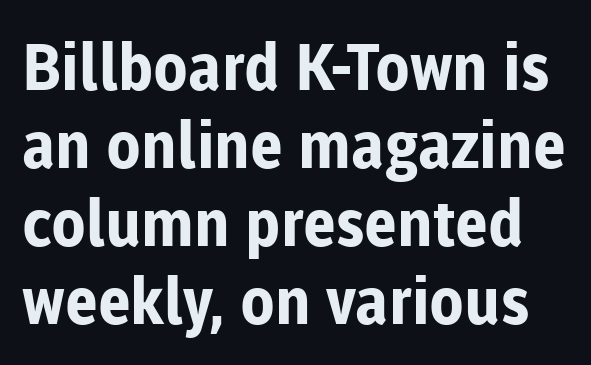
The image shows 64 px bold sans-serif type, upright; set line spacing 1.22x, normal letter spacing, not underlined; low stroke contrast and a medium x-height.
